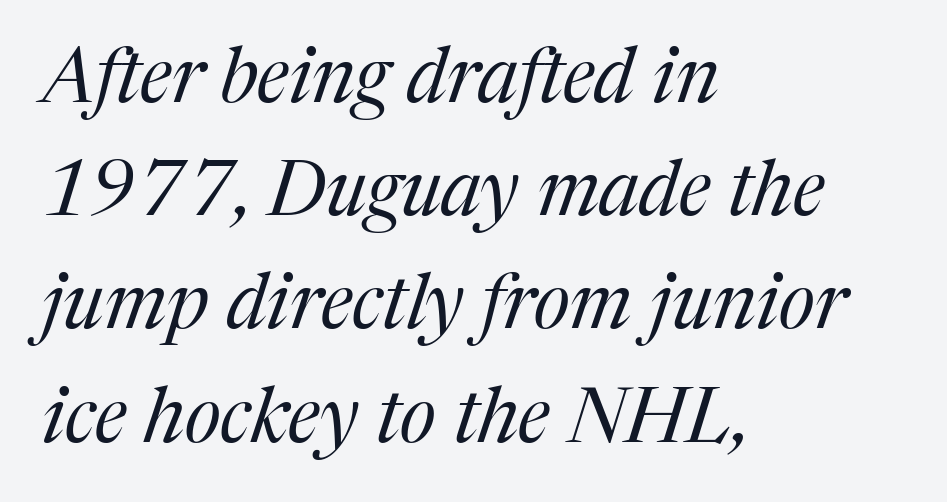
Q: Is the text bold? A: No.
Q: Is the text italic (slanted)? A: Yes, it leans right by about 17 degrees.
Q: Is the typeface a serif or a sans-serif typeface? A: Serif.
Q: Is the text underlined? A: No.
Q: How is the paragraph aligned? A: Left-aligned.
Q: Is the spacing between letters normal or unusually wide? A: Normal.
Q: Is the spacing between lines tight, normal or loose? A: Normal.
Q: Width (condensed, normal, or wide)? A: Normal.
Q: Stroke contrast? A: Medium.
Q: x-height? A: Medium.
Q: Monospaced? A: No.
